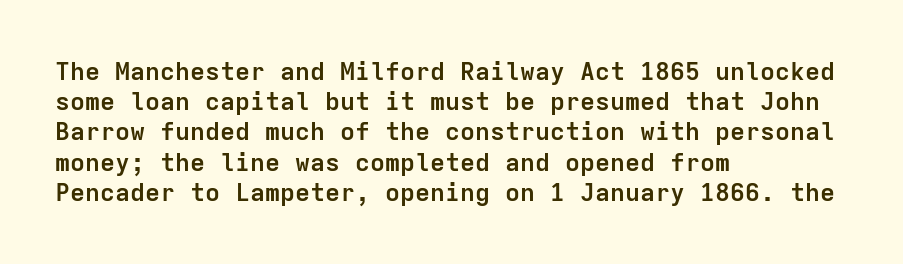
The image shows 25 px bold type, upright; set left-aligned, line spacing 1.21x, normal letter spacing, not underlined.
